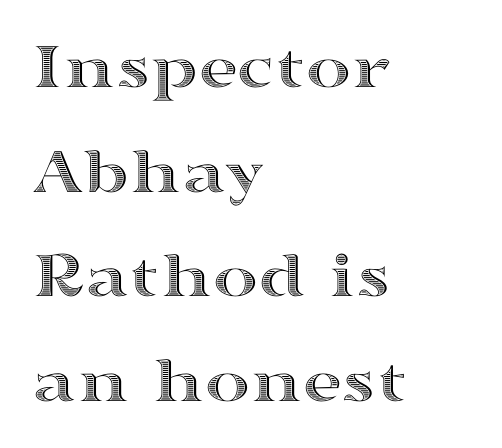
{"italic": "no", "width": "wide", "x_height": "medium", "monospaced": "no", "underline": "no", "align": "left", "line_spacing": "normal", "line_spacing_ratio": 1.54, "letter_spacing": "normal", "letter_spacing_em": 0.0, "glyph_px": 68}
